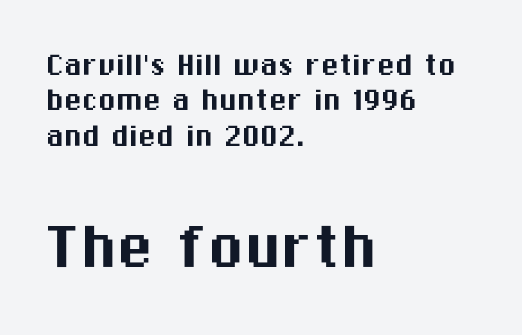
Is the letter spacing exaggerated? No — it looks like the ordinary default. Honestly, the rows look squashed on top of each other. Posture: straight, roman, zero tilt. The rendering anchors every line to the left-hand side. Plain, unruled lines of type. These two chunks differ in scale, with the bottom chunk taking the larger measure.
